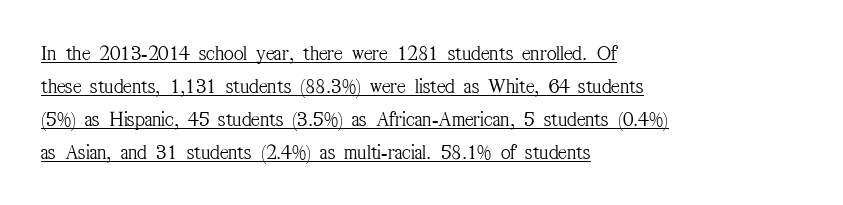
The image shows 21 px text type, upright; set left-aligned, normal line spacing (1.57x), normal letter spacing, underlined.
